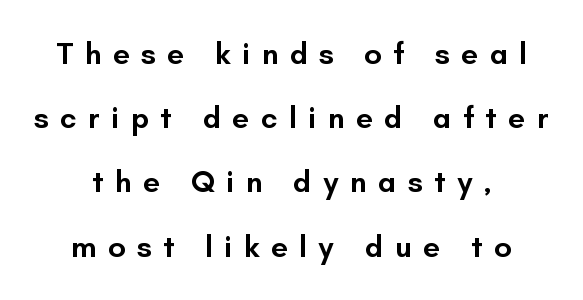
Q: Is the text bold? A: Semi-bold.
Q: Is the text italic (slanted)? A: No, it is upright.
Q: Is the typeface a serif or a sans-serif typeface? A: Sans-serif.
Q: Is the text underlined? A: No.
Q: How is the paragraph aligned? A: Centered.
Q: Is the spacing between letters normal or unusually wide? A: Unusually wide.
Q: Is the spacing between lines tight, normal or loose? A: Loose.
Q: Width (condensed, normal, or wide)? A: Normal.
Q: Stroke contrast? A: Low.
Q: x-height? A: Small.
Q: Monospaced? A: No.
